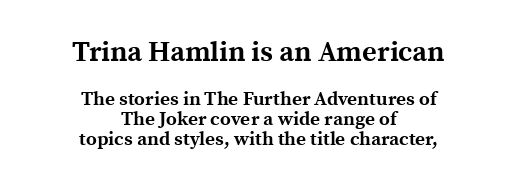
The image shows 28 px bold serif type, upright; set centered, tight line spacing (1.06x), normal letter spacing, not underlined; the first (top) block is 1.47x larger; a medium x-height.
